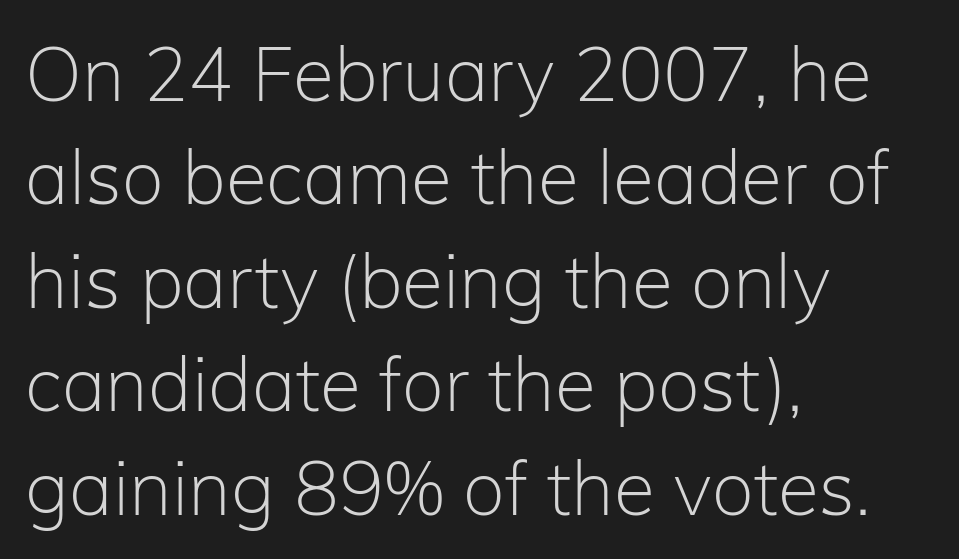
Each line starts at the same left margin while the right side varies. Letters rest on an invisible, unmarked baseline. Unlike italic type, these characters show no tilt at all. Nobody touched the tracking dial on this one. Varying glyph widths throughout — classic text-font behaviour.
